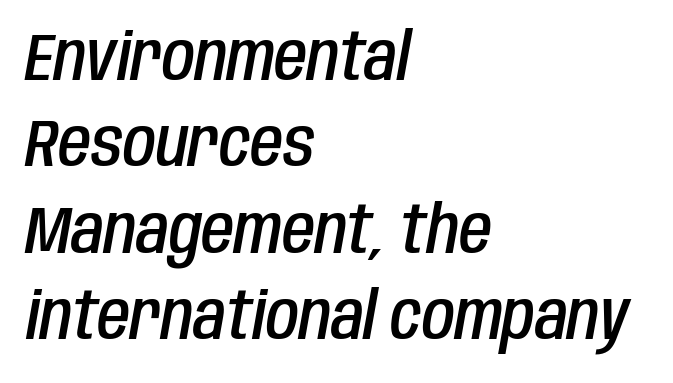
The image shows 67 px semibold, condensed type, italic (leaning right); set left-aligned, normal line spacing (1.29x), normal letter spacing, not underlined; low stroke contrast and a large x-height.
